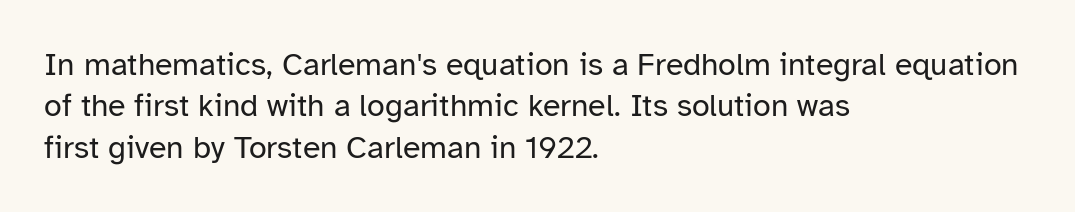
If you drew a ruler down the left edge, every line would touch it. Summary of weight: not heavy and not bold. The space beneath each line is pristine and unruled. Think of a printed novel: that variable character pitch is what you see here. Interline gaps are of average width in this sample.
